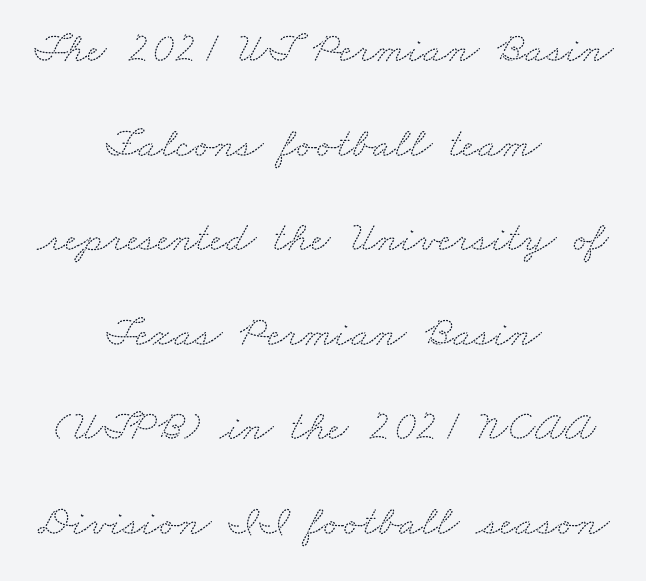
{"serif": "yes", "width": "wide", "stroke_contrast": "medium", "x_height": "small", "monospaced": "no", "underline": "no", "align": "center", "line_spacing": "loose", "line_spacing_ratio": 2.2, "letter_spacing": "normal", "letter_spacing_em": 0.0, "glyph_px": 43}
